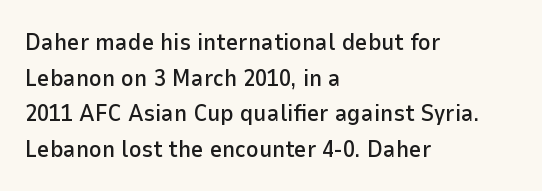
The image shows 24 px text type, upright; set left-aligned, normal line spacing (1.48x), normal letter spacing, not underlined.
